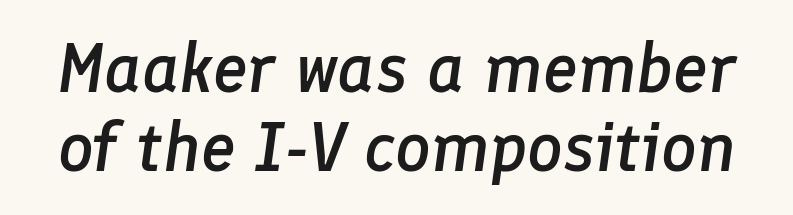
The image shows 70 px semibold type, italic (leaning right); set tight line spacing (1.13x), normal letter spacing, not underlined; low stroke contrast and a medium x-height.
